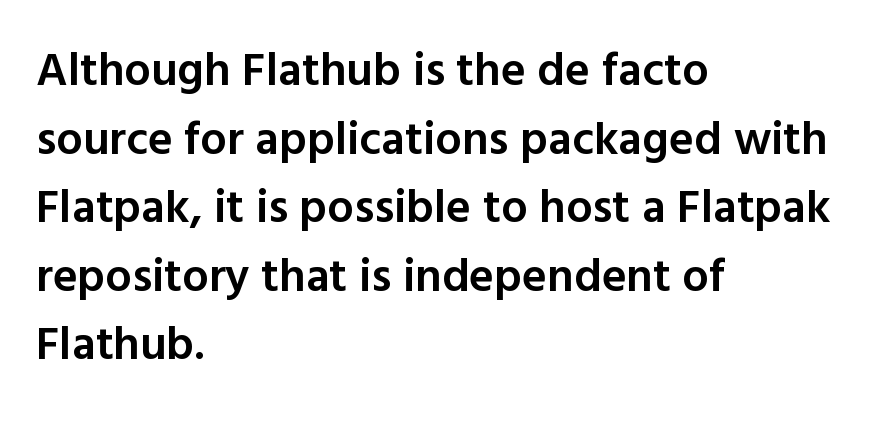
Q: Is the text bold? A: Semi-bold.
Q: Is the text italic (slanted)? A: No, it is upright.
Q: Is the typeface a serif or a sans-serif typeface? A: Sans-serif.
Q: Is the text underlined? A: No.
Q: How is the paragraph aligned? A: Left-aligned.
Q: Is the spacing between letters normal or unusually wide? A: Normal.
Q: Is the spacing between lines tight, normal or loose? A: Normal.
Q: Width (condensed, normal, or wide)? A: Normal.
Q: x-height? A: Medium.
Q: Monospaced? A: No.
